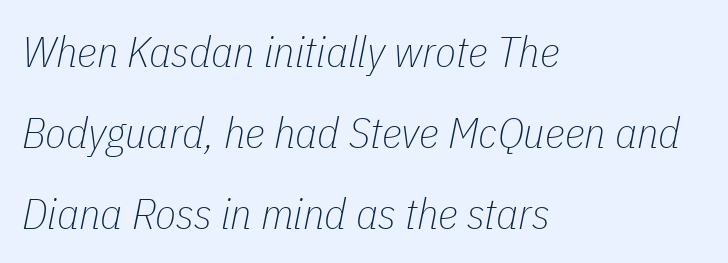
{"italic": "yes", "lean": "right", "slant_degrees": 11, "bold": "no", "weight": "thin", "width": "condensed", "stroke_contrast": "low", "x_height": "medium", "monospaced": "no", "underline": "no", "align": "left", "line_spacing_ratio": 1.88, "letter_spacing": "normal", "letter_spacing_em": 0.0, "glyph_px": 43}
